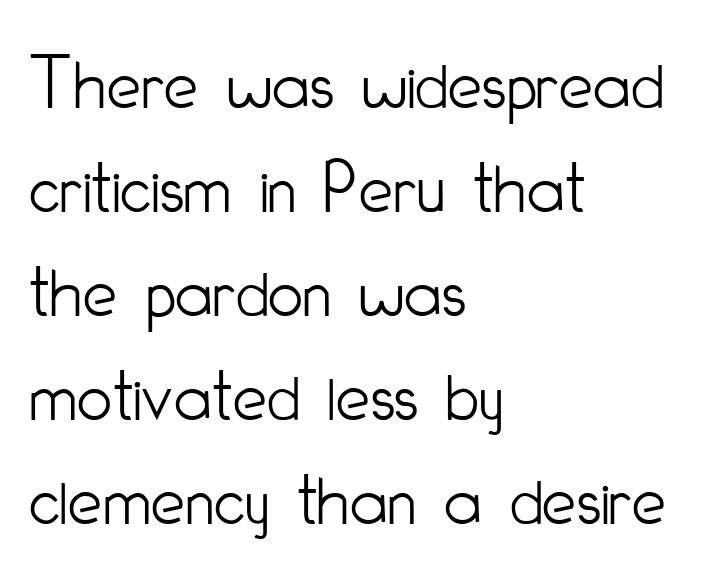
{"serif": "no", "italic": "no", "bold": "no", "weight": "light", "width": "condensed", "stroke_contrast": "low", "x_height": "small", "monospaced": "no", "underline": "no", "align": "left", "line_spacing": "normal", "line_spacing_ratio": 1.35, "letter_spacing": "normal", "letter_spacing_em": 0.0, "glyph_px": 77}
